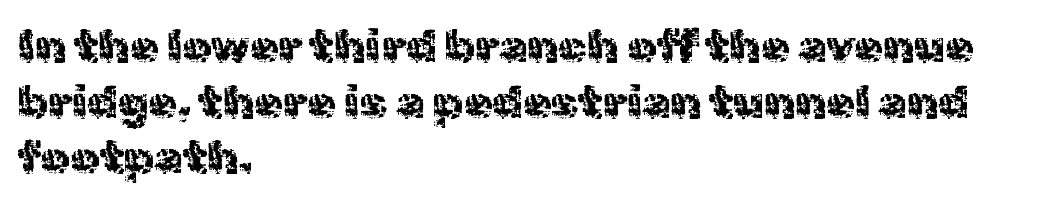
Heaviness? Minimal to ordinary, like unemphasized prose. Note the varied advance widths — an 'i' is clearly narrower than an 'm'. Unmarked baselines from the first word to the last. Line beginnings align vertically; line endings do not.
